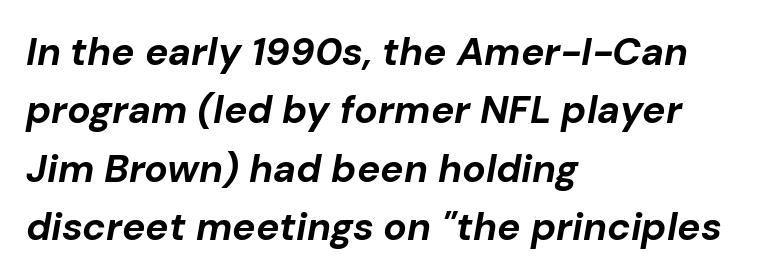
The image shows 39 px bold type, italic (leaning right); set left-aligned, normal line spacing (1.5x), normal letter spacing, not underlined; low stroke contrast and a medium x-height.
